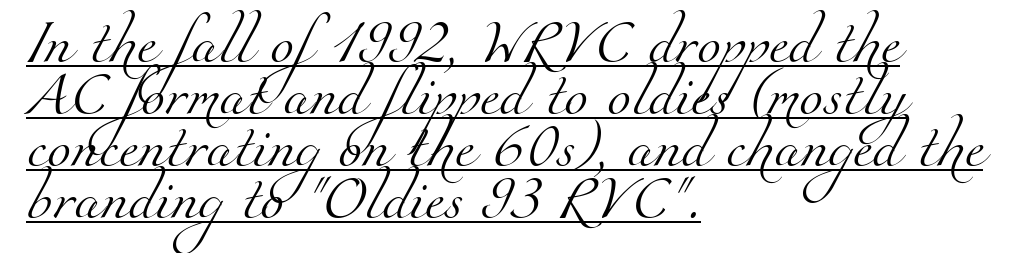
{"serif": "yes", "bold": "no", "weight": "light", "width": "normal", "stroke_contrast": "medium", "x_height": "small", "monospaced": "no", "underline": "yes", "align": "left", "line_spacing_ratio": 1.21, "letter_spacing": "normal", "letter_spacing_em": 0.0, "glyph_px": 43}
